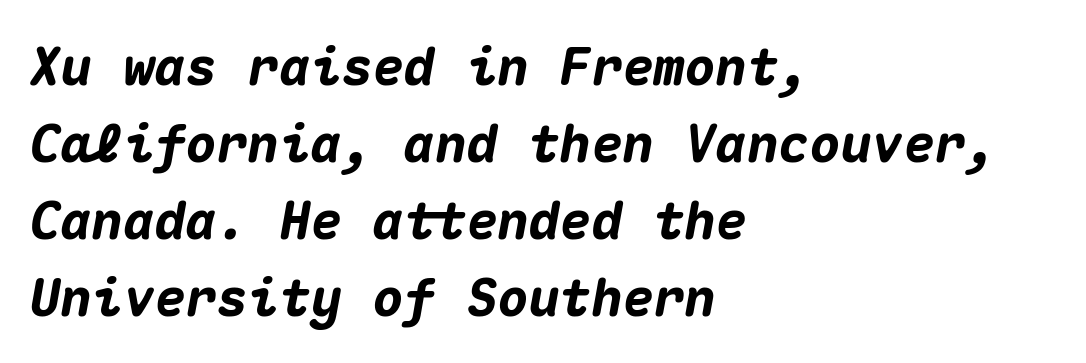
Q: Is the text bold? A: Yes.
Q: Is the text italic (slanted)? A: Yes, it leans right by about 10 degrees.
Q: Is the text underlined? A: No.
Q: How is the paragraph aligned? A: Left-aligned.
Q: Is the spacing between letters normal or unusually wide? A: Normal.
Q: Is the spacing between lines tight, normal or loose? A: Normal.
Q: Width (condensed, normal, or wide)? A: Normal.
Q: Stroke contrast? A: Medium.
Q: x-height? A: Medium.
Q: Monospaced? A: Yes.
